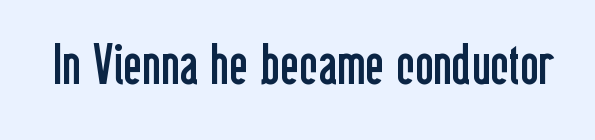
The image shows 57 px regular-weight, condensed sans-serif type, upright; set normal letter spacing, not underlined; low stroke contrast and a medium x-height.
